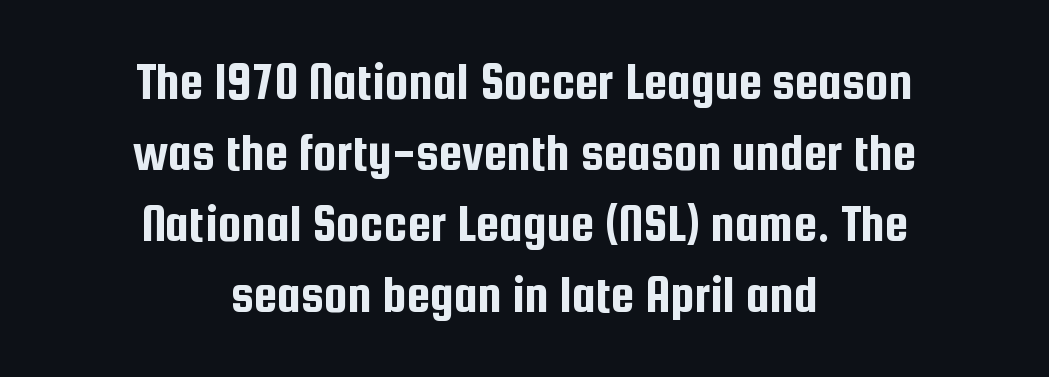
Spacing verdict: proportional, widths tailored to each character. You can tell it's not italic because the verticals are truly vertical. Leftover space on each line is divided equally before and after the words. Glance below the letters and you will spot only blank space. Rows of type keep a routine distance in the vertical direction.
